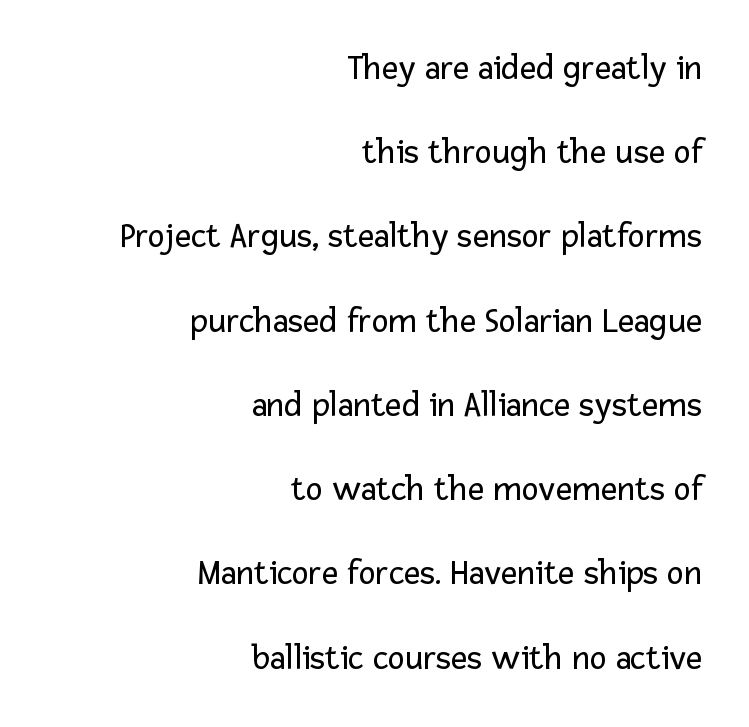
These lines are set flush right with a ragged left edge. Is there much room between lines? Yes — plenty of vertical air separates them. Stroke thickness stays within the range of a standard reading face or lighter. A typesetter would call this proportional, since set widths differ per character.
